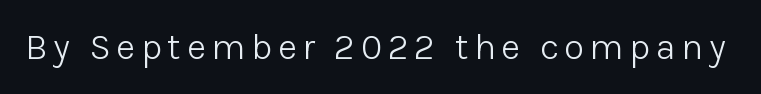
A typesetter would label this face a sans. No word sits above an underline. Upright lettering throughout. Varying glyph widths throughout — classic text-font behaviour. Heft: none added — not bold.
